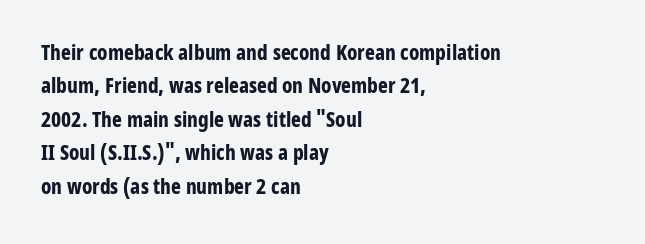
{"italic": "no", "bold": "yes", "underline": "no", "align": "left", "line_spacing": "normal", "line_spacing_ratio": 1.59, "letter_spacing": "normal", "letter_spacing_em": 0.0, "glyph_px": 21}
